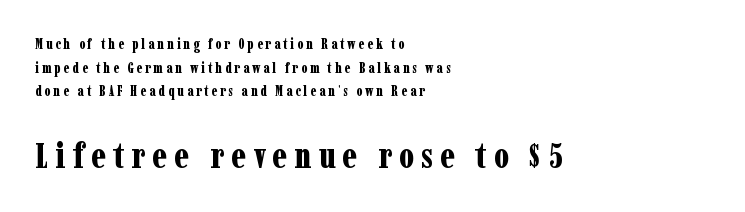
{"serif": "yes", "italic": "no", "bold": "yes", "weight": "bold", "width": "condensed", "stroke_contrast": "low", "x_height": "medium", "monospaced": "no", "underline": "no", "align": "left", "line_spacing": "normal", "line_spacing_ratio": 1.69, "letter_spacing": "wide", "letter_spacing_em": 0.2, "larger_block": "second", "size_ratio": 2.5, "glyph_px": 35}
